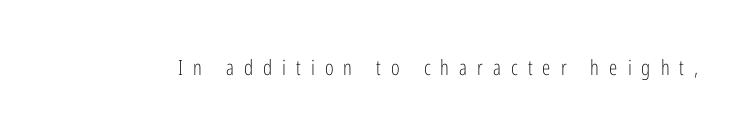
{"italic": "no", "bold": "no", "underline": "no", "letter_spacing": "wide", "letter_spacing_em": 0.48, "glyph_px": 21}
